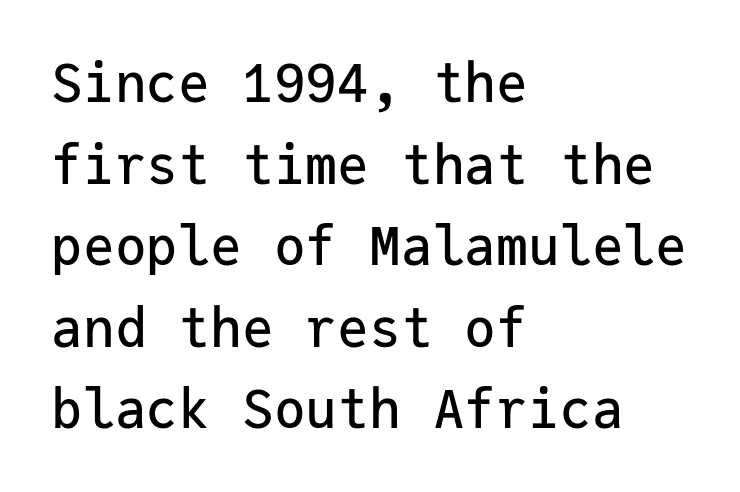
In terms of letterform style, serifs are entirely absent. Every row of glyphs begins at an identical x-position on the left. The line-height multiplier appears to be the usual default. This rendering leaves character spacing at its baseline value. Every character here occupies the same horizontal width, giving the sample a typewriter-like rhythm. The passage shown is not underscored anywhere.
